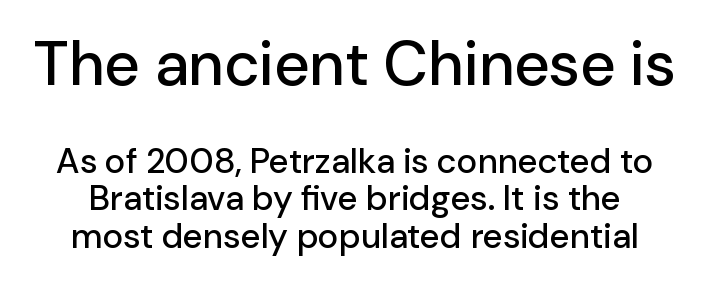
Q: Is the text italic (slanted)? A: No, it is upright.
Q: Is the typeface a serif or a sans-serif typeface? A: Sans-serif.
Q: Is the text underlined? A: No.
Q: Is the spacing between letters normal or unusually wide? A: Normal.
Q: Is the spacing between lines tight, normal or loose? A: Tight.
Q: Which block of text is set in a larger size, the first (top) or the second (bottom)? A: The first (top) one.
Q: Width (condensed, normal, or wide)? A: Normal.
Q: Stroke contrast? A: Low.
Q: x-height? A: Medium.
Q: Monospaced? A: No.
